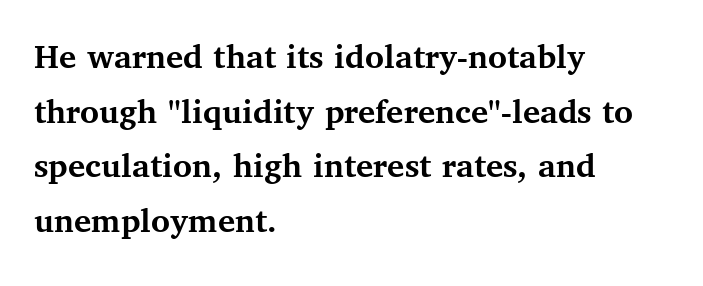
Italic? Not at all — the glyphs are vertical. Each row of text sits above clean, open space. A typesetter would call this proportional, since set widths differ per character. Check where the strokes stop: tiny serifs finish them off. Does extra space separate the letters? No, they use regular spacing. Strong, thick strokes mark this as bold type.
